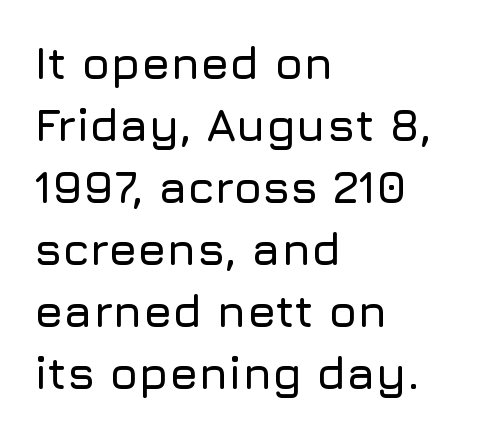
{"serif": "no", "italic": "no", "width": "normal", "stroke_contrast": "low", "x_height": "medium", "monospaced": "no", "underline": "no", "align": "left", "line_spacing": "normal", "line_spacing_ratio": 1.35, "letter_spacing": "normal", "letter_spacing_em": 0.0, "glyph_px": 46}
